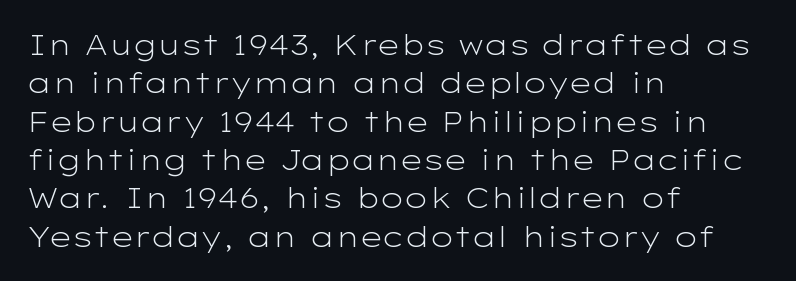
Q: Is the text bold? A: No.
Q: Is the text italic (slanted)? A: No, it is upright.
Q: Is the typeface a serif or a sans-serif typeface? A: Sans-serif.
Q: Is the text underlined? A: No.
Q: How is the paragraph aligned? A: Left-aligned.
Q: Is the spacing between letters normal or unusually wide? A: Normal.
Q: Is the spacing between lines tight, normal or loose? A: Normal.
Q: Width (condensed, normal, or wide)? A: Wide.
Q: Stroke contrast? A: Low.
Q: x-height? A: Medium.
Q: Monospaced? A: No.
